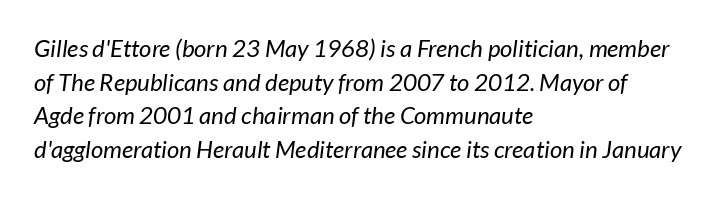
The image shows 24 px text type; set left-aligned, normal line spacing (1.4x), normal letter spacing, not underlined.
